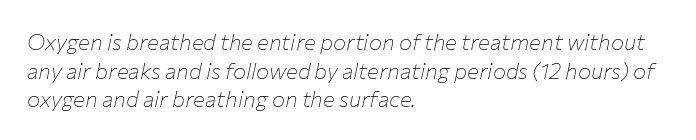
{"italic": "yes", "lean": "right", "slant_degrees": 12, "bold": "no", "underline": "no", "align": "left", "line_spacing": "normal", "line_spacing_ratio": 1.3, "letter_spacing": "normal", "letter_spacing_em": 0.0, "glyph_px": 22}
